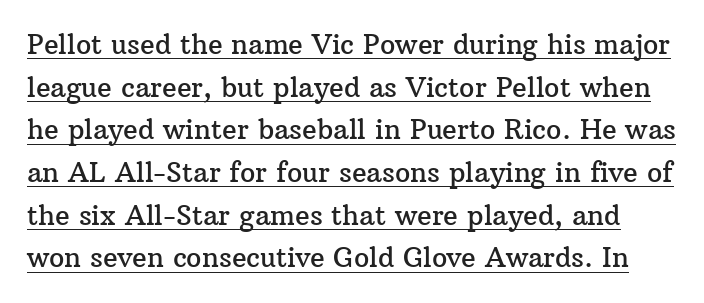
{"italic": "no", "underline": "yes", "line_spacing": "normal", "line_spacing_ratio": 1.58, "letter_spacing": "normal", "letter_spacing_em": 0.0, "glyph_px": 27}
